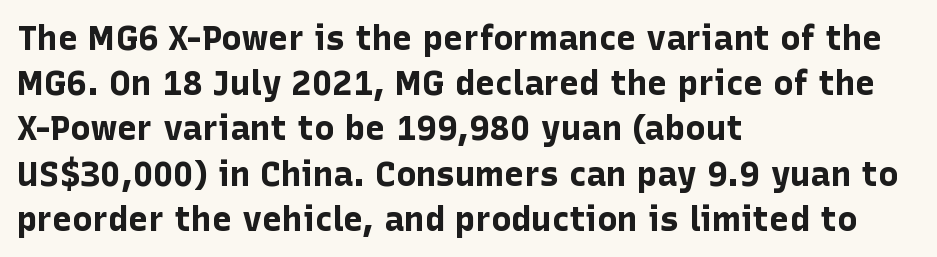
Q: Is the text bold? A: Yes.
Q: Is the text italic (slanted)? A: No, it is upright.
Q: Is the typeface a serif or a sans-serif typeface? A: Sans-serif.
Q: Is the text underlined? A: No.
Q: How is the paragraph aligned? A: Left-aligned.
Q: Is the spacing between letters normal or unusually wide? A: Normal.
Q: Is the spacing between lines tight, normal or loose? A: Normal.
Q: Width (condensed, normal, or wide)? A: Normal.
Q: Stroke contrast? A: Low.
Q: x-height? A: Medium.
Q: Monospaced? A: No.
